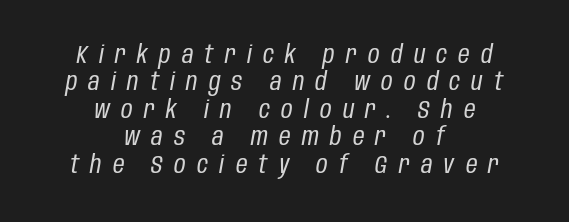
A typesetter would call this heavily tracked-out type. Type without underlining. In CSS terms this would be text-align: center. Nothing heavy about these letters — not bold at all. Slanted lettering throughout. Honestly, the rows look squashed on top of each other.
